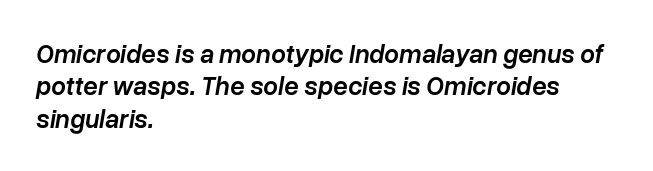
Q: Is the text bold? A: Semi-bold.
Q: Is the text italic (slanted)? A: Yes, it leans right by about 10 degrees.
Q: Is the text underlined? A: No.
Q: How is the paragraph aligned? A: Left-aligned.
Q: Is the spacing between letters normal or unusually wide? A: Normal.
Q: Is the spacing between lines tight, normal or loose? A: Normal.
